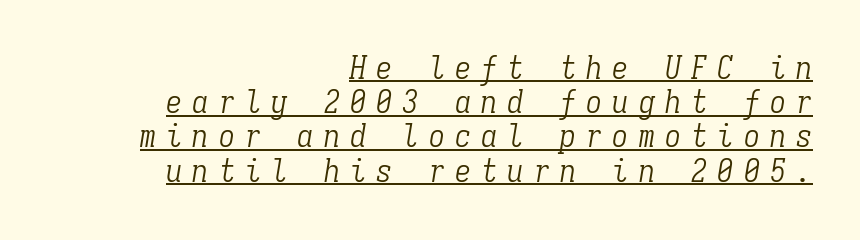
You can see a thin bar hugging the bottom of the glyphs. The passage is arranged like a letterhead date or caption credit — flush right. Note: serifs present on the glyphs. A light-to-regular cut is what we see here.
